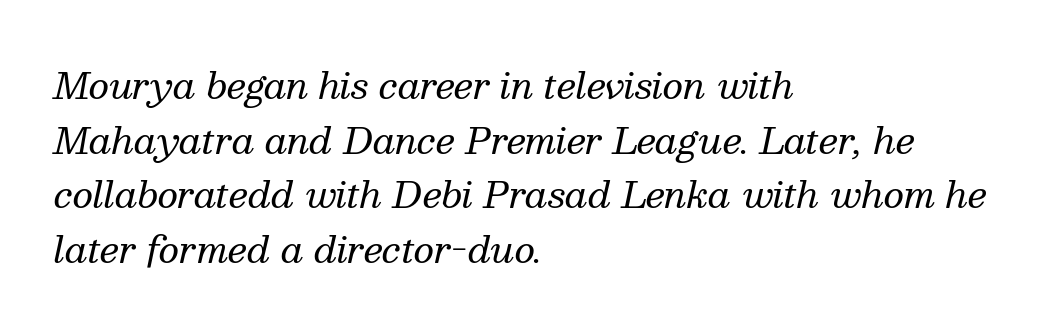
{"serif": "yes", "italic": "yes", "lean": "right", "slant_degrees": 13, "bold": "no", "weight": "regular", "width": "normal", "stroke_contrast": "medium", "x_height": "medium", "monospaced": "no", "underline": "no", "align": "left", "line_spacing": "normal", "line_spacing_ratio": 1.52, "letter_spacing": "normal", "letter_spacing_em": 0.0, "glyph_px": 36}
